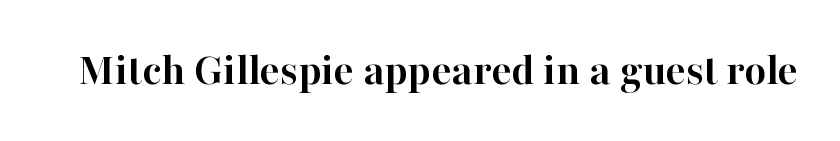
Q: Is the text bold? A: Yes.
Q: Is the text italic (slanted)? A: No, it is upright.
Q: Is the typeface a serif or a sans-serif typeface? A: Serif.
Q: Is the text underlined? A: No.
Q: Is the spacing between letters normal or unusually wide? A: Normal.
Q: Width (condensed, normal, or wide)? A: Normal.
Q: Stroke contrast? A: High.
Q: x-height? A: Medium.
Q: Monospaced? A: No.
